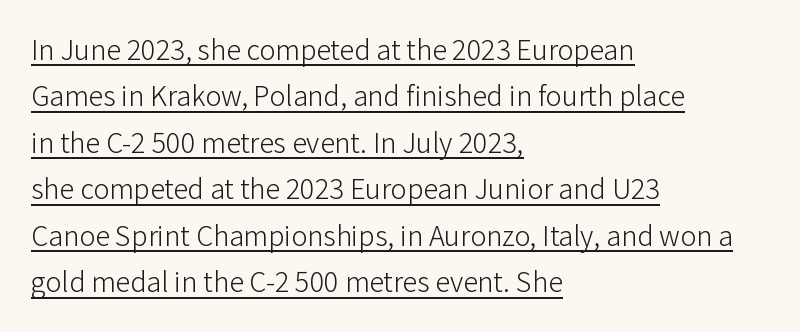
{"serif": "no", "italic": "no", "bold": "no", "weight": "light", "width": "normal", "stroke_contrast": "low", "x_height": "medium", "monospaced": "no", "underline": "yes", "align": "left", "line_spacing": "normal", "line_spacing_ratio": 1.55, "letter_spacing": "normal", "letter_spacing_em": 0.0, "glyph_px": 30}
